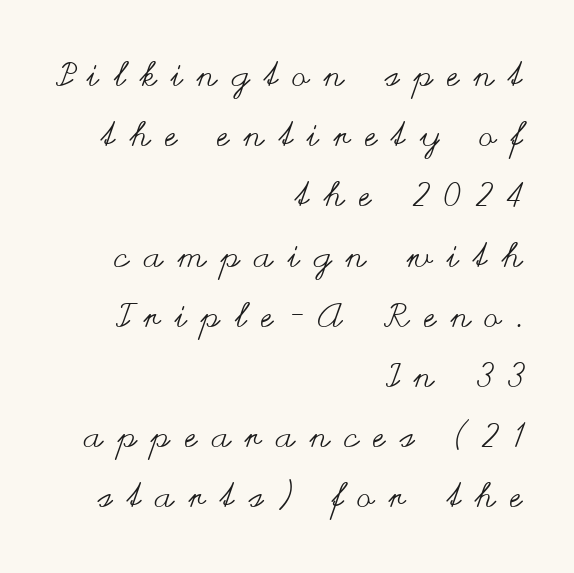
{"bold": "no", "weight": "regular", "width": "wide", "stroke_contrast": "medium", "x_height": "small", "monospaced": "no", "underline": "no", "align": "right", "line_spacing_ratio": 1.77, "letter_spacing": "wide", "letter_spacing_em": 0.44, "glyph_px": 34}
